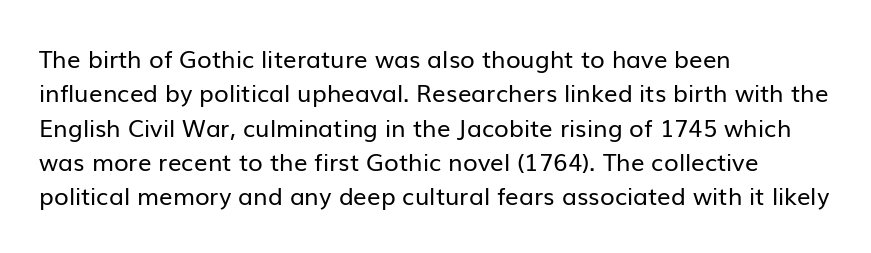
Vertical stems look standard width or narrower in stroke. Default kerning and tracking; the words read as compact shapes. These lines are set flush left with a ragged right edge. The baseline area is clear.
